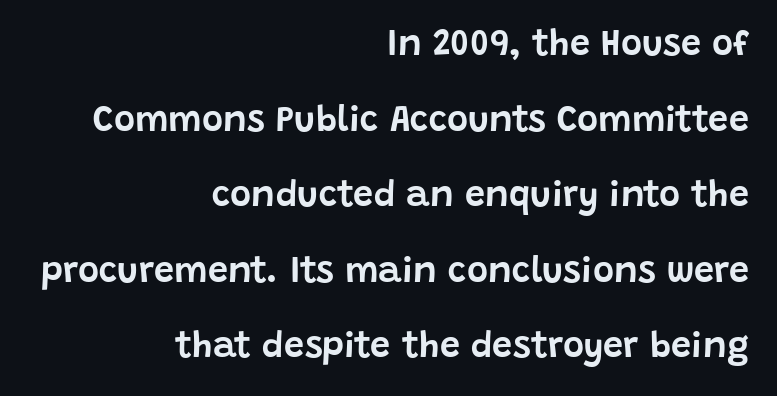
{"serif": "no", "italic": "no", "width": "normal", "stroke_contrast": "low", "x_height": "large", "monospaced": "no", "underline": "no", "align": "right", "line_spacing": "loose", "line_spacing_ratio": 2.1, "letter_spacing": "normal", "letter_spacing_em": 0.0, "glyph_px": 36}
